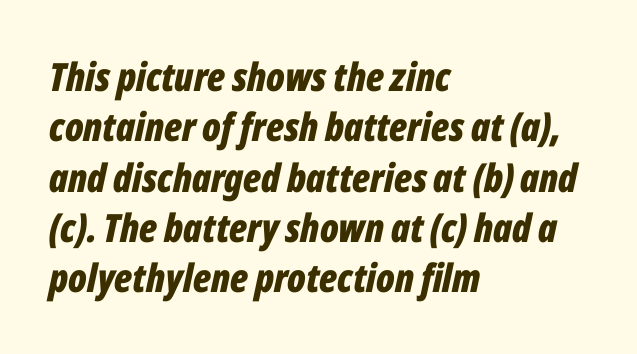
The image shows 39 px bold, condensed type, italic (leaning right); set left-aligned, normal line spacing (1.29x), normal letter spacing, not underlined; low stroke contrast and a medium x-height.
